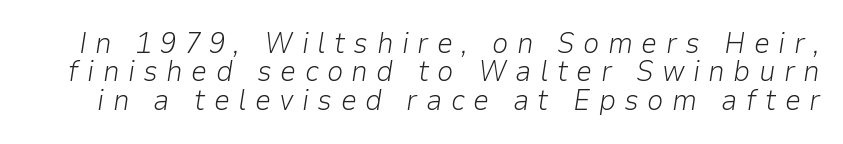
Q: Is the text bold? A: No.
Q: Is the text italic (slanted)? A: Yes, it leans right by about 9 degrees.
Q: Is the text underlined? A: No.
Q: Is the spacing between letters normal or unusually wide? A: Unusually wide.
Q: Is the spacing between lines tight, normal or loose? A: Tight.
Q: Width (condensed, normal, or wide)? A: Normal.
Q: Stroke contrast? A: Low.
Q: x-height? A: Medium.
Q: Monospaced? A: No.
